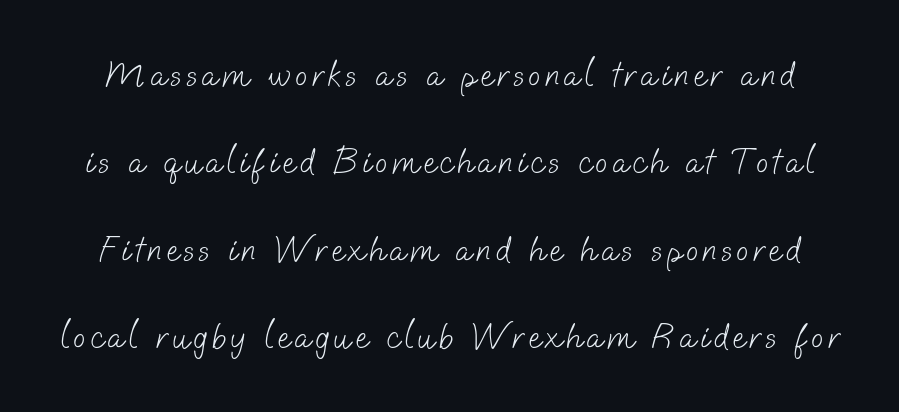
The image shows 36 px light sans-serif type; set loose line spacing (2.43x), not underlined; low stroke contrast and a small x-height.
